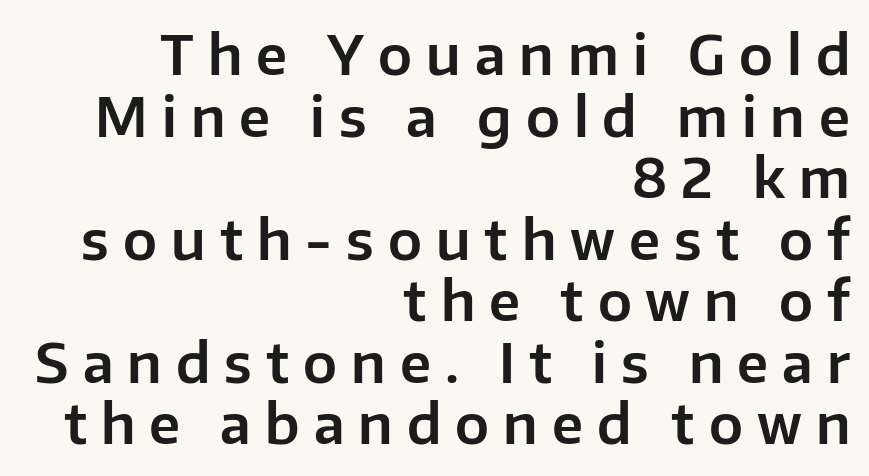
Q: Is the text italic (slanted)? A: No, it is upright.
Q: Is the typeface a serif or a sans-serif typeface? A: Sans-serif.
Q: Is the text underlined? A: No.
Q: How is the paragraph aligned? A: Right-aligned.
Q: Is the spacing between letters normal or unusually wide? A: Unusually wide.
Q: Is the spacing between lines tight, normal or loose? A: Tight.
Q: Width (condensed, normal, or wide)? A: Normal.
Q: Stroke contrast? A: Low.
Q: x-height? A: Medium.
Q: Monospaced? A: No.
